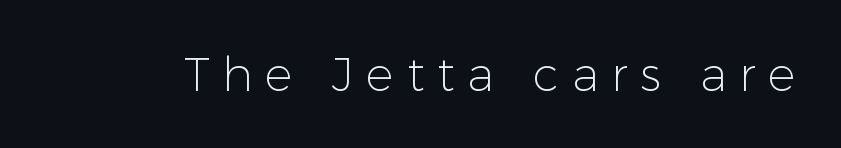
The image shows 47 px light sans-serif type, upright; set unusually wide letter spacing (+0.27 em), not underlined; low stroke contrast and a medium x-height.
